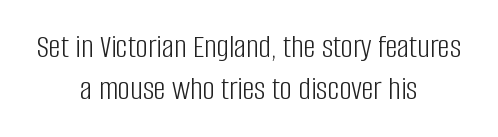
These lines stack symmetrically, like a column narrowing and widening about its center. Is this a heavy cut? Hardly; it is regular or lighter. The letters stand straight up with perfectly vertical stems. To sum up the face: it is a sans, with no serifs.
